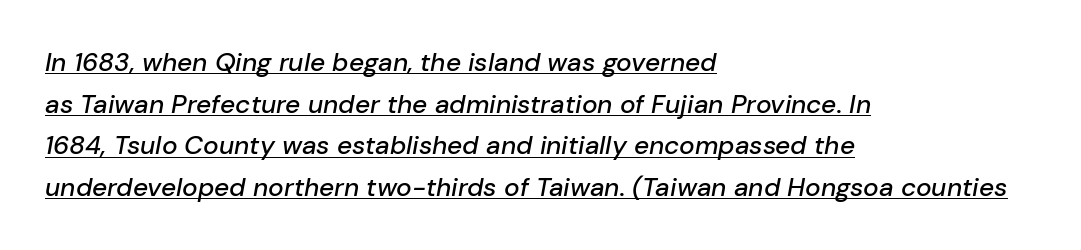
Q: Is the text italic (slanted)? A: Yes, it leans right by about 10 degrees.
Q: Is the text underlined? A: Yes.
Q: How is the paragraph aligned? A: Left-aligned.
Q: Is the spacing between letters normal or unusually wide? A: Normal.
Q: Is the spacing between lines tight, normal or loose? A: Normal.
